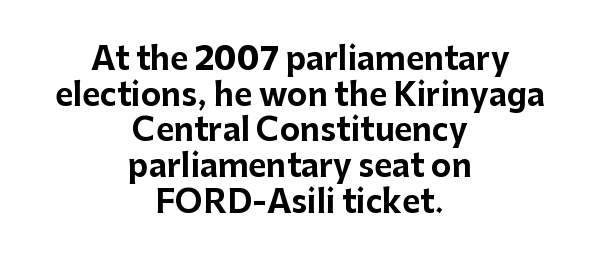
Q: Is the text bold? A: Yes.
Q: Is the text italic (slanted)? A: No, it is upright.
Q: Is the typeface a serif or a sans-serif typeface? A: Sans-serif.
Q: Is the text underlined? A: No.
Q: How is the paragraph aligned? A: Centered.
Q: Is the spacing between letters normal or unusually wide? A: Normal.
Q: Is the spacing between lines tight, normal or loose? A: Tight.
Q: Width (condensed, normal, or wide)? A: Normal.
Q: Stroke contrast? A: Low.
Q: x-height? A: Medium.
Q: Monospaced? A: No.
